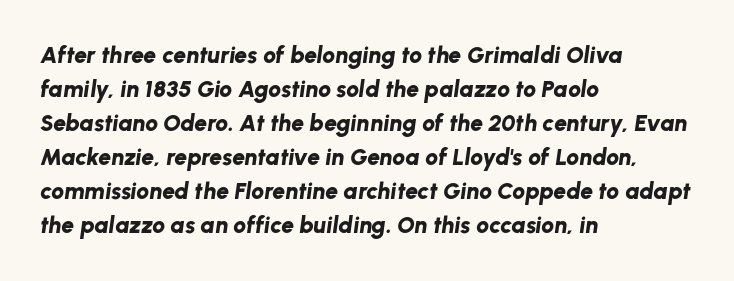
Q: Is the text bold? A: Yes.
Q: Is the text italic (slanted)? A: Yes, it leans right by about 8 degrees.
Q: Is the text underlined? A: No.
Q: How is the paragraph aligned? A: Left-aligned.
Q: Is the spacing between letters normal or unusually wide? A: Normal.
Q: Is the spacing between lines tight, normal or loose? A: Normal.
